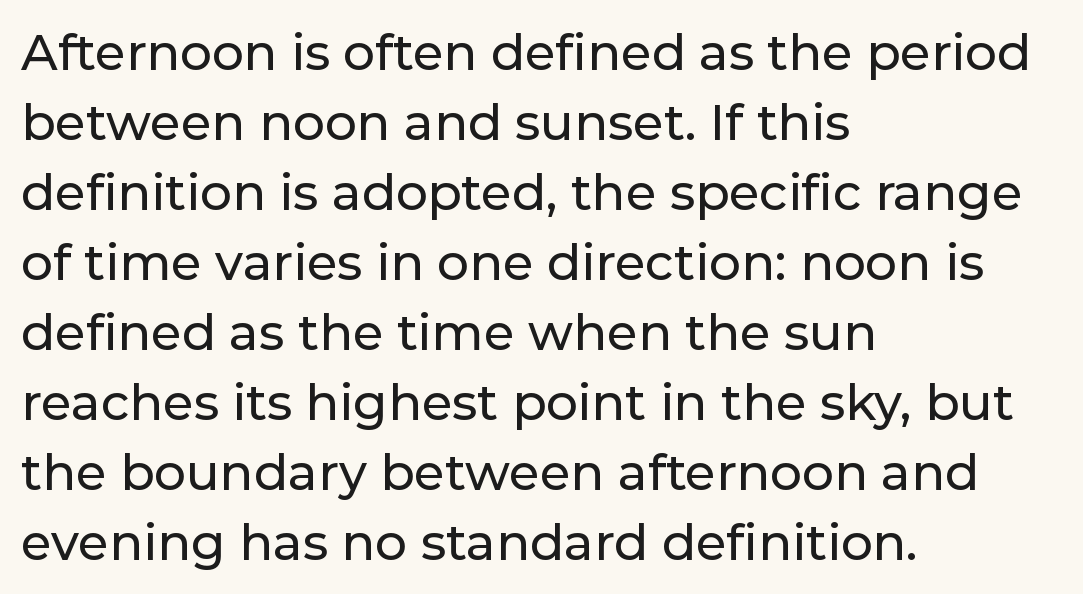
The image shows 50 px sans-serif type, upright; set left-aligned, normal line spacing (1.4x), normal letter spacing, not underlined; low stroke contrast and a medium x-height.
